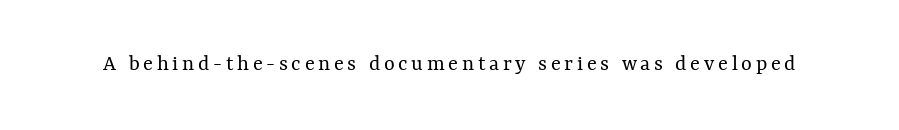
{"italic": "no", "bold": "no", "underline": "no", "glyph_px": 23}
